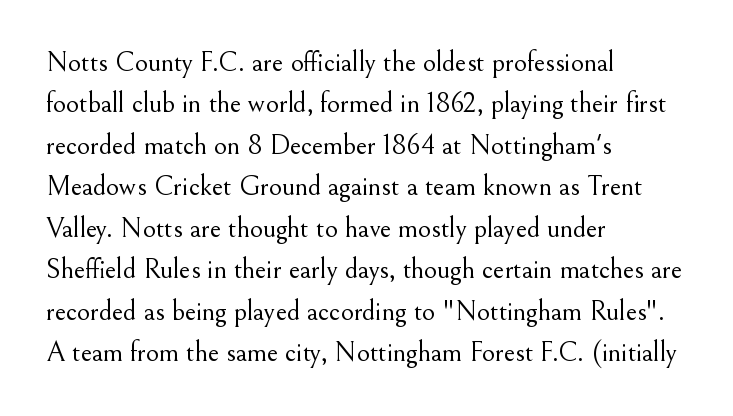
The image shows 28 px light serif type, upright; set left-aligned, normal line spacing (1.48x), normal letter spacing, not underlined; medium stroke contrast and a small x-height.
